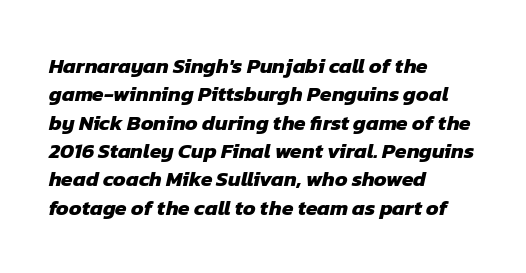
A typesetter would call this leading conventional body-copy spacing. Is the block centered? No — it sits flush against the left margin. Characters follow at the spacing the type designer built in. Strokes here are thick enough to call this a true bold. The foot of each line stays bare and open.
